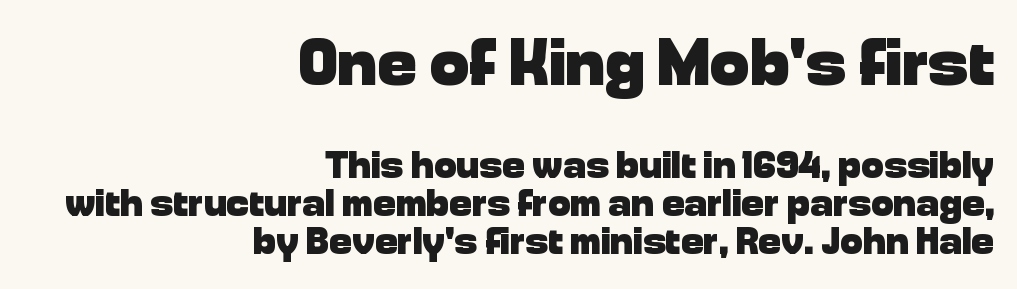
{"serif": "no", "italic": "no", "bold": "yes", "weight": "heavy", "width": "normal", "stroke_contrast": "low", "x_height": "medium", "monospaced": "no", "underline": "no", "align": "right", "line_spacing": "tight", "line_spacing_ratio": 1.0, "letter_spacing": "normal", "letter_spacing_em": 0.0, "larger_block": "first", "size_ratio": 1.74, "glyph_px": 66}
